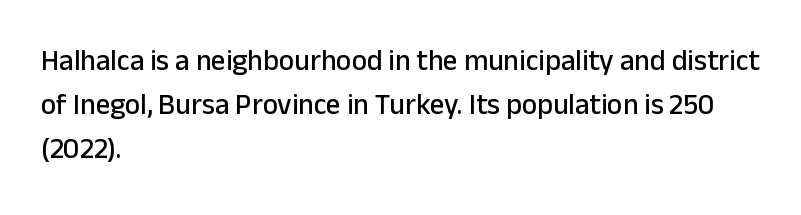
Q: Is the text italic (slanted)? A: No, it is upright.
Q: Is the typeface a serif or a sans-serif typeface? A: Sans-serif.
Q: Is the text underlined? A: No.
Q: How is the paragraph aligned? A: Left-aligned.
Q: Is the spacing between letters normal or unusually wide? A: Normal.
Q: Is the spacing between lines tight, normal or loose? A: Normal.
Q: Width (condensed, normal, or wide)? A: Normal.
Q: Stroke contrast? A: Low.
Q: x-height? A: Medium.
Q: Monospaced? A: No.
